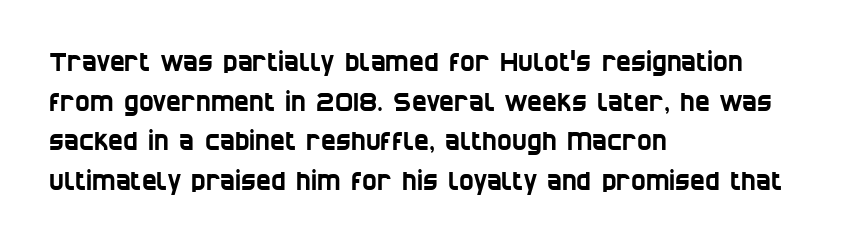
The image shows 25 px text type; set left-aligned, normal line spacing (1.59x), normal letter spacing, not underlined.
